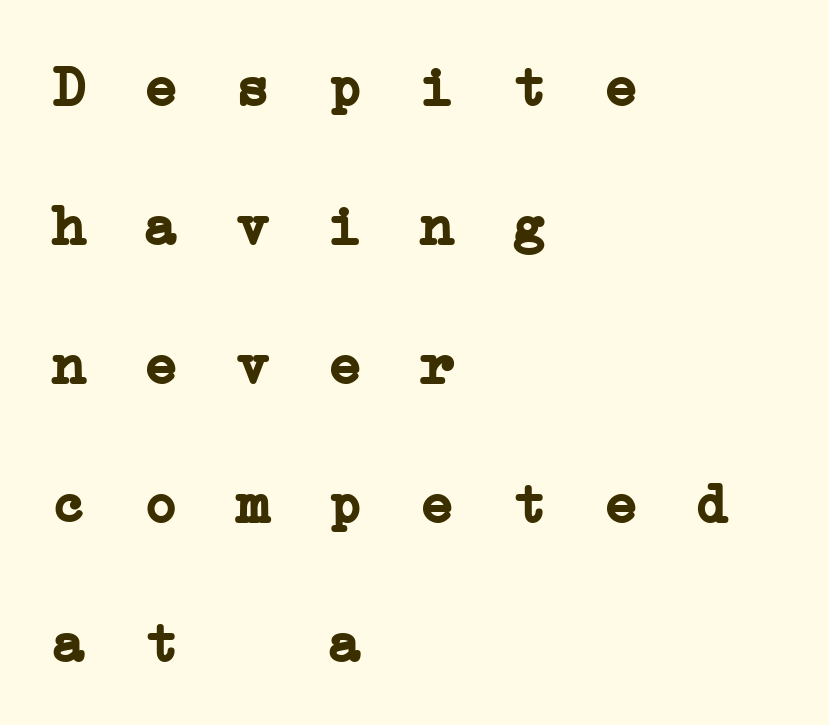
The image shows 57 px semibold, wide serif type, monospaced; set left-aligned, loose line spacing (2.44x), unusually wide letter spacing (+0.41 em), not underlined; low stroke contrast and a medium x-height.
